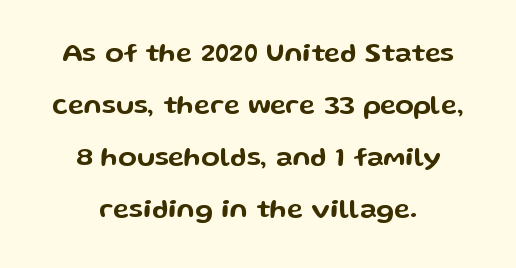
{"italic": "no", "underline": "no", "align": "center", "line_spacing": "loose", "line_spacing_ratio": 1.93, "letter_spacing": "normal", "letter_spacing_em": 0.0, "glyph_px": 27}
